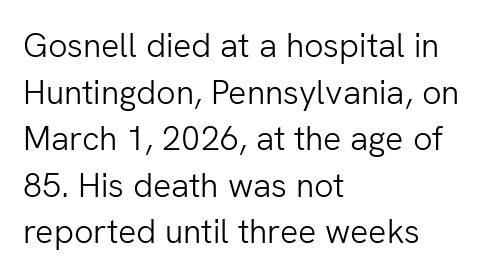
{"serif": "no", "italic": "no", "bold": "no", "weight": "light", "width": "normal", "stroke_contrast": "low", "x_height": "medium", "monospaced": "no", "underline": "no", "align": "left", "line_spacing": "normal", "line_spacing_ratio": 1.37, "letter_spacing": "normal", "letter_spacing_em": 0.0, "glyph_px": 34}
